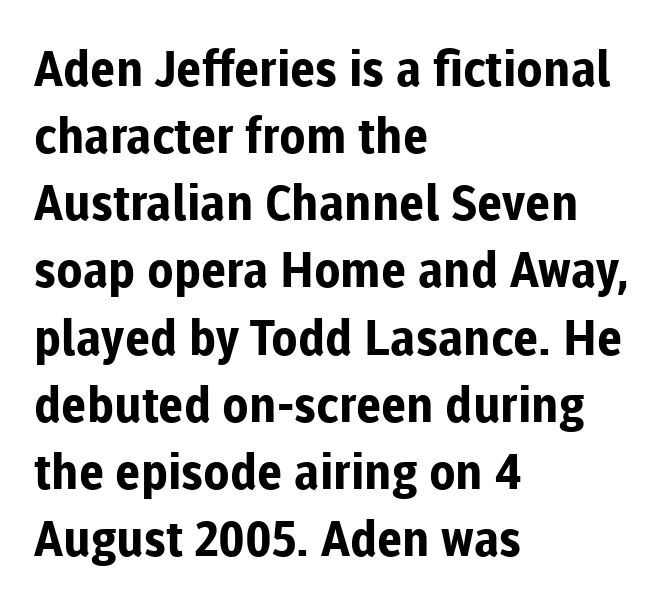
Leading matches the norm, producing a regular column. Classification — sans serif. The glyphs are unaccompanied by any horizontal stroke below them. Tracking here is standard; glyphs follow each other at the usual distance. Varying glyph widths throughout — classic text-font behaviour. Short and long lines alike share a common starting point at left.
